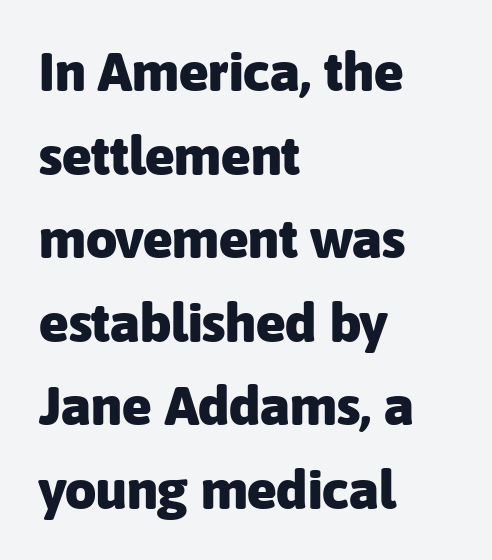
Q: Is the text bold? A: Yes.
Q: Is the text italic (slanted)? A: No, it is upright.
Q: Is the typeface a serif or a sans-serif typeface? A: Sans-serif.
Q: Is the text underlined? A: No.
Q: How is the paragraph aligned? A: Left-aligned.
Q: Is the spacing between letters normal or unusually wide? A: Normal.
Q: Is the spacing between lines tight, normal or loose? A: Normal.
Q: Width (condensed, normal, or wide)? A: Normal.
Q: Stroke contrast? A: Low.
Q: x-height? A: Medium.
Q: Monospaced? A: No.
